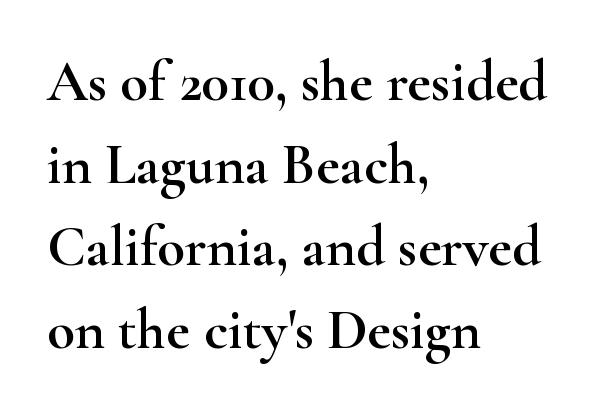
Q: Is the text italic (slanted)? A: No, it is upright.
Q: Is the typeface a serif or a sans-serif typeface? A: Serif.
Q: Is the text underlined? A: No.
Q: How is the paragraph aligned? A: Left-aligned.
Q: Is the spacing between letters normal or unusually wide? A: Normal.
Q: Is the spacing between lines tight, normal or loose? A: Normal.
Q: Width (condensed, normal, or wide)? A: Wide.
Q: Stroke contrast? A: High.
Q: x-height? A: Small.
Q: Monospaced? A: No.
